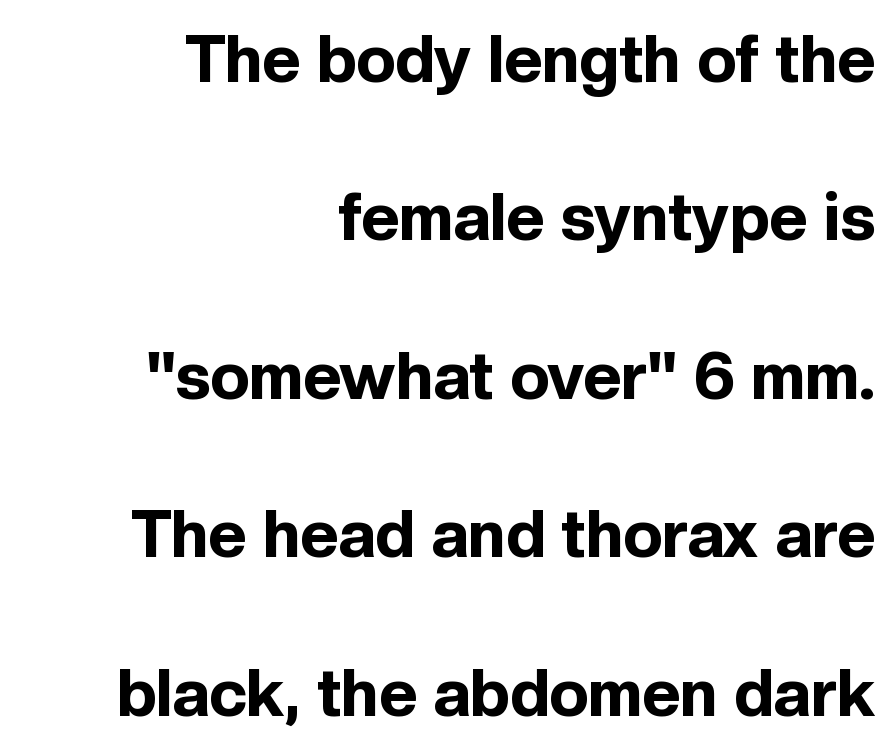
{"serif": "no", "italic": "no", "bold": "yes", "weight": "bold", "width": "normal", "x_height": "medium", "monospaced": "no", "underline": "no", "align": "right", "line_spacing": "loose", "line_spacing_ratio": 2.4, "letter_spacing": "normal", "letter_spacing_em": 0.0, "glyph_px": 66}
